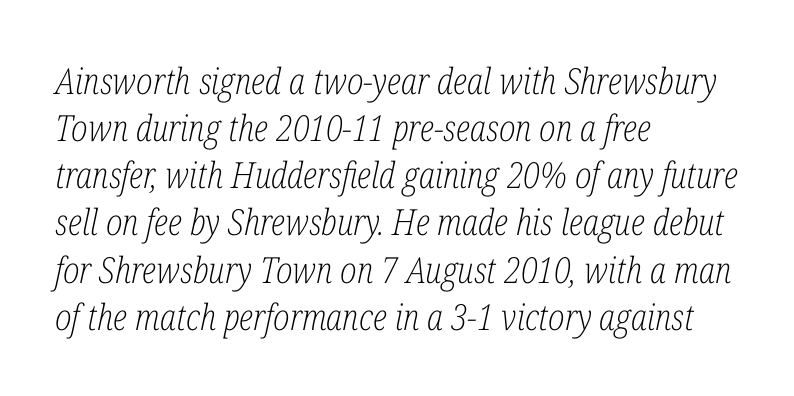
{"serif": "yes", "italic": "yes", "lean": "right", "slant_degrees": 12, "bold": "no", "weight": "light", "width": "condensed", "stroke_contrast": "low", "x_height": "medium", "monospaced": "no", "underline": "no", "align": "left", "line_spacing": "normal", "line_spacing_ratio": 1.31, "letter_spacing": "normal", "letter_spacing_em": 0.0, "glyph_px": 36}
